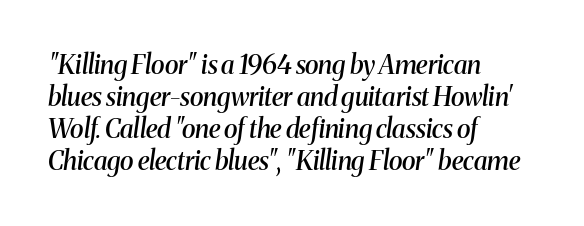
{"italic": "yes", "lean": "right", "slant_degrees": 8, "bold": "semi", "underline": "no", "align": "left", "line_spacing_ratio": 1.23, "letter_spacing": "normal", "letter_spacing_em": 0.0, "glyph_px": 26}
